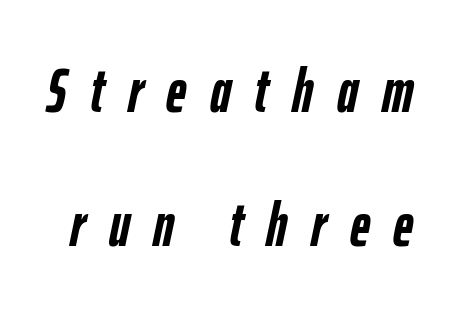
Typesetter's note: full bold, strokes at maximum text heaviness. Here the designer chose a conventional face with non-uniform glyph widths. A typesetter would mark this as italic. Descender tails drop into unmarked territory. Honestly, the letter spacing is so wide it's the main thing you notice. This block would shrink considerably if given ordinary leading; it's expanded now.
